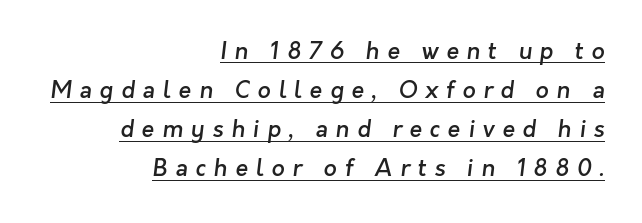
Semibold letterforms, between regular and bold. You can see a thin bar hugging the bottom of the glyphs. If you drew a ruler down the right edge, every line would touch it. Someone cranked the tracking dial way up on this one. In terms of leading, this rendering sits right in the middle.
